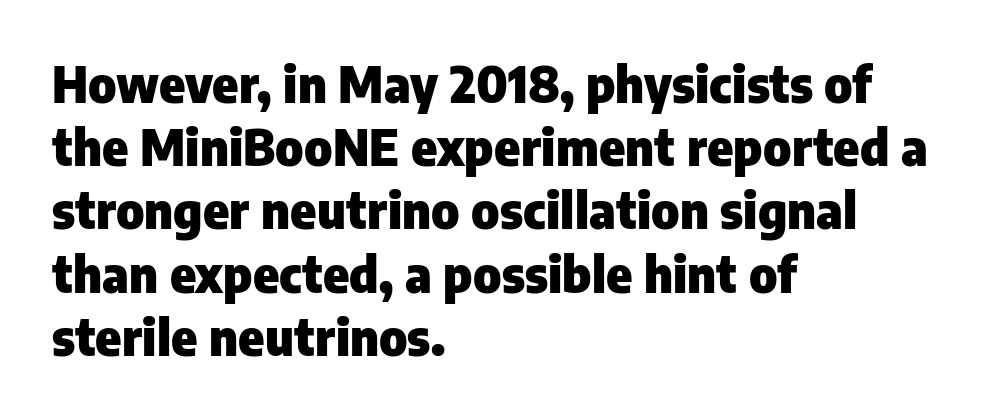
Q: Is the text bold? A: Yes.
Q: Is the text italic (slanted)? A: No, it is upright.
Q: Is the typeface a serif or a sans-serif typeface? A: Sans-serif.
Q: Is the text underlined? A: No.
Q: How is the paragraph aligned? A: Left-aligned.
Q: Is the spacing between letters normal or unusually wide? A: Normal.
Q: Is the spacing between lines tight, normal or loose? A: Normal.
Q: Width (condensed, normal, or wide)? A: Normal.
Q: Stroke contrast? A: Low.
Q: x-height? A: Medium.
Q: Monospaced? A: No.
